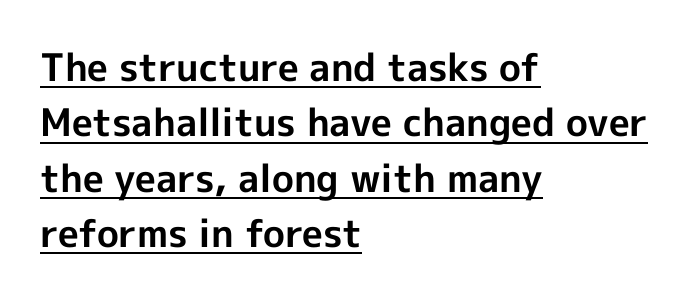
The typesetter chose a ragged-right arrangement here. The typesetting leans heavy: a genuine bold. The letters stand straight up with perfectly vertical stems. Proportional: the letters do not fall into vertical columns.
